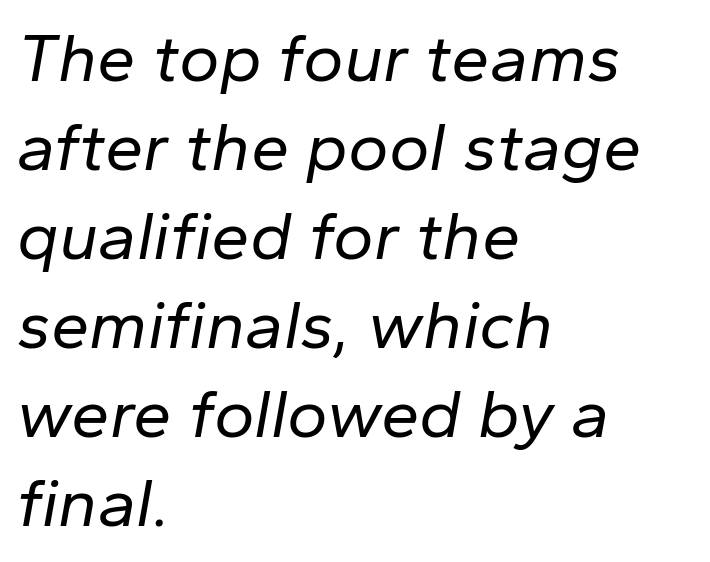
The image shows 69 px regular-weight type, italic (leaning right); set left-aligned, normal line spacing (1.29x), normal letter spacing, not underlined; low stroke contrast and a medium x-height.
